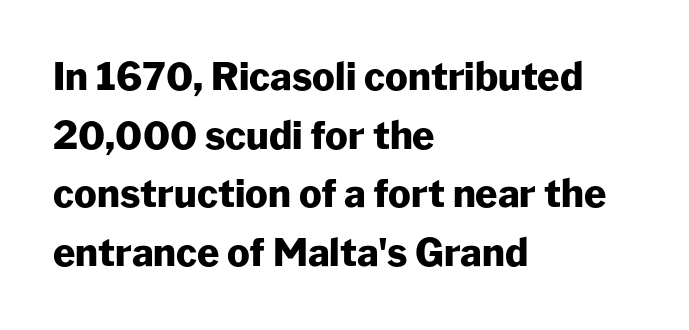
{"serif": "no", "italic": "no", "bold": "yes", "weight": "heavy", "width": "normal", "stroke_contrast": "low", "x_height": "medium", "monospaced": "no", "underline": "no", "align": "left", "line_spacing": "normal", "line_spacing_ratio": 1.54, "letter_spacing": "normal", "letter_spacing_em": 0.0, "glyph_px": 38}
